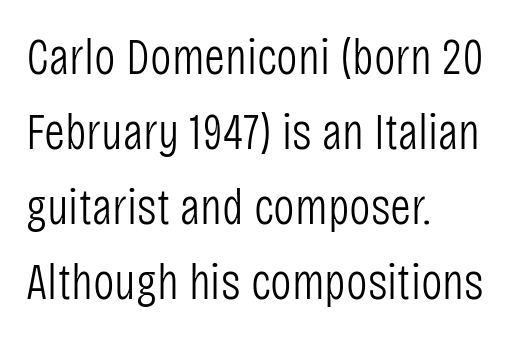
{"serif": "no", "italic": "no", "bold": "no", "weight": "light", "width": "condensed", "stroke_contrast": "low", "x_height": "large", "monospaced": "no", "underline": "no", "align": "left", "line_spacing": "normal", "line_spacing_ratio": 1.47, "letter_spacing": "normal", "letter_spacing_em": 0.0, "glyph_px": 51}
